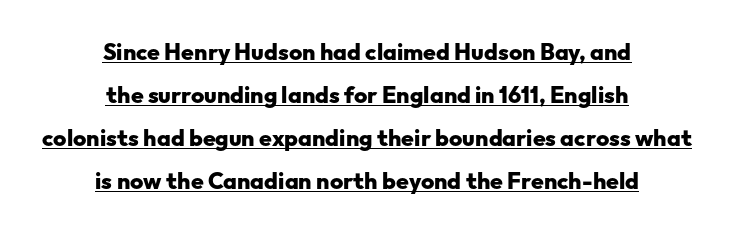
Does extra space separate the letters? No, they use regular spacing. Posture: vertical. The glyphs have the mass of a bold cut. The paragraph shown floats in the horizontal middle. This sample carries an underscore along the baseline area.
